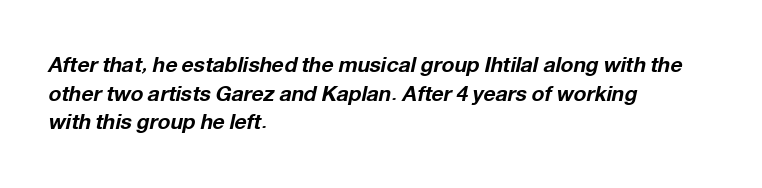
{"italic": "yes", "lean": "right", "slant_degrees": 12, "bold": "yes", "underline": "no", "align": "left", "line_spacing": "normal", "line_spacing_ratio": 1.36, "letter_spacing": "normal", "letter_spacing_em": 0.0, "glyph_px": 21}
